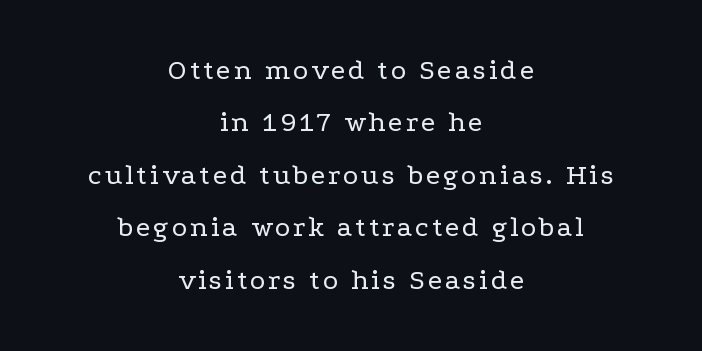
Q: Is the text bold? A: No.
Q: Is the text italic (slanted)? A: No, it is upright.
Q: Is the typeface a serif or a sans-serif typeface? A: Serif.
Q: Is the text underlined? A: No.
Q: How is the paragraph aligned? A: Centered.
Q: Width (condensed, normal, or wide)? A: Wide.
Q: Stroke contrast? A: Low.
Q: x-height? A: Medium.
Q: Monospaced? A: No.
